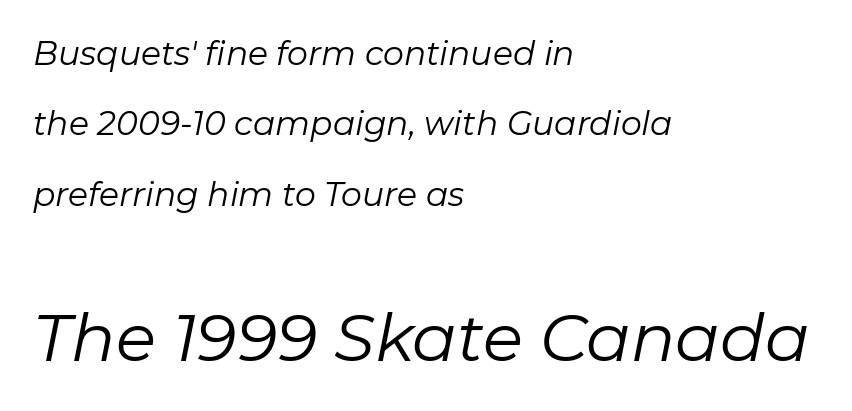
The line texture is even and compact thanks to regular tracking. You can tell it's italic because the verticals aren't actually vertical. The face looks like a standard text weight, possibly lighter. Typesetter's note — lower block bumped up in size, upper block left smaller.
